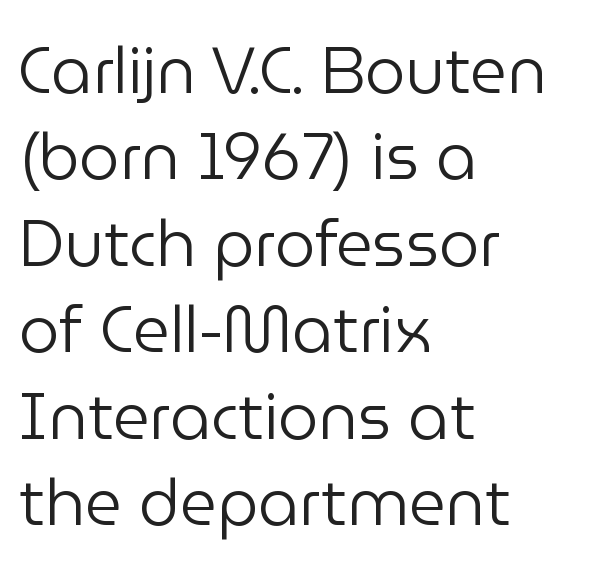
Q: Is the text bold? A: No.
Q: Is the text italic (slanted)? A: No, it is upright.
Q: Is the typeface a serif or a sans-serif typeface? A: Sans-serif.
Q: Is the text underlined? A: No.
Q: How is the paragraph aligned? A: Left-aligned.
Q: Is the spacing between letters normal or unusually wide? A: Normal.
Q: Is the spacing between lines tight, normal or loose? A: Normal.
Q: Width (condensed, normal, or wide)? A: Normal.
Q: Stroke contrast? A: Low.
Q: x-height? A: Medium.
Q: Monospaced? A: No.
